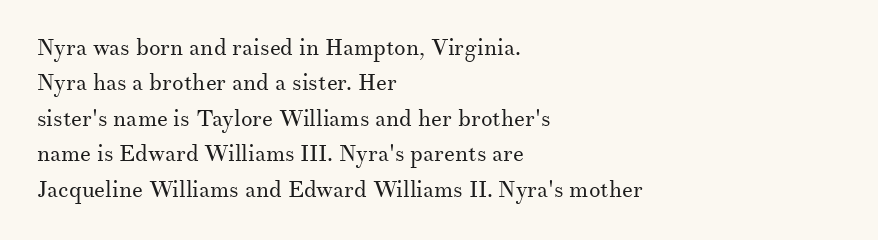
{"italic": "no", "bold": "no", "underline": "no", "align": "left", "line_spacing": "normal", "line_spacing_ratio": 1.54, "letter_spacing": "normal", "letter_spacing_em": 0.0, "glyph_px": 23}
